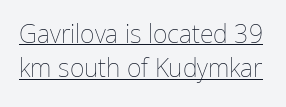
Vertical spacing — default. These glyphs show unthickened strokes, regular width or finer. Does extra space separate the letters? No, they use regular spacing. Quick note: underline on. A roman cut, with each character standing at attention.
